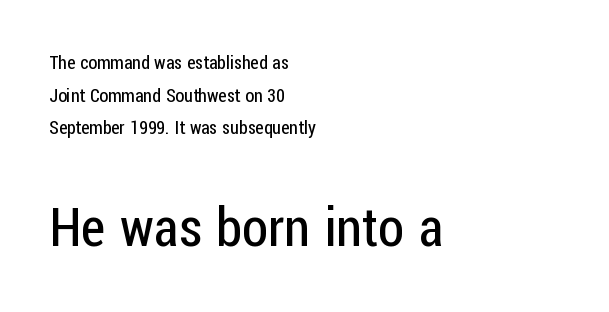
{"serif": "no", "italic": "no", "bold": "no", "weight": "regular", "width": "condensed", "stroke_contrast": "low", "x_height": "medium", "monospaced": "no", "underline": "no", "align": "left", "line_spacing_ratio": 1.81, "letter_spacing": "normal", "letter_spacing_em": 0.0, "larger_block": "second", "size_ratio": 2.94, "glyph_px": 53}
